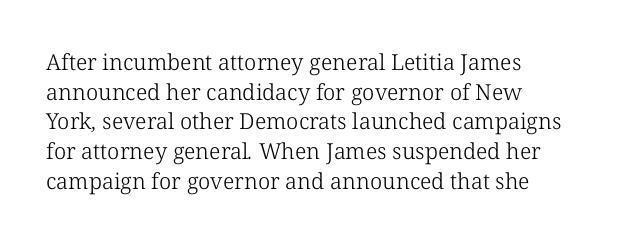
Q: Is the text bold? A: No.
Q: Is the text underlined? A: No.
Q: How is the paragraph aligned? A: Left-aligned.
Q: Is the spacing between letters normal or unusually wide? A: Normal.
Q: Is the spacing between lines tight, normal or loose? A: Normal.
